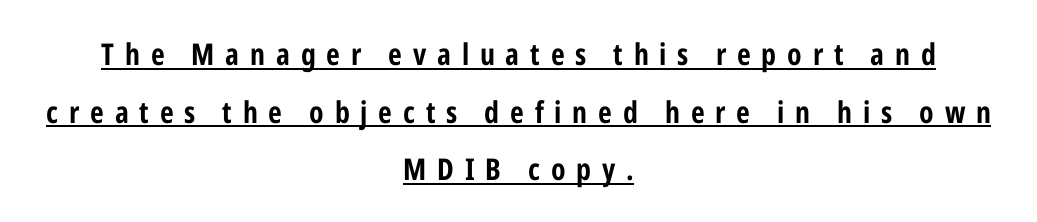
Q: Is the text bold? A: Yes.
Q: Is the text italic (slanted)? A: No, it is upright.
Q: Is the typeface a serif or a sans-serif typeface? A: Sans-serif.
Q: Is the text underlined? A: Yes.
Q: How is the paragraph aligned? A: Centered.
Q: Is the spacing between letters normal or unusually wide? A: Unusually wide.
Q: Is the spacing between lines tight, normal or loose? A: Loose.
Q: Width (condensed, normal, or wide)? A: Condensed.
Q: Stroke contrast? A: Low.
Q: x-height? A: Medium.
Q: Monospaced? A: No.
